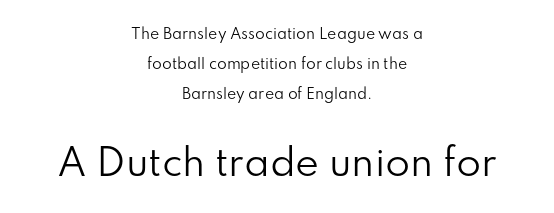
Look at the glyph heights: the lower group is clearly the bigger setting. Is this a fixed-width face? No — the glyphs have proportional, varying widths. Ink coverage per letter is moderate at most. The typesetter chose a symmetrical, centered arrangement here. Glance below the letters and you will spot only blank space.
